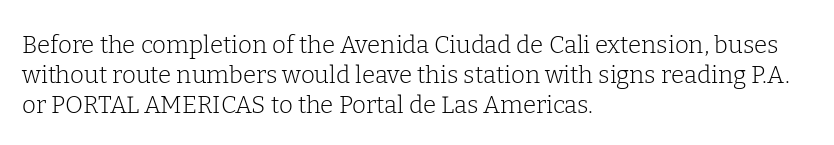
The image shows 24 px text type, upright; set left-aligned, normal line spacing (1.25x), normal letter spacing, not underlined.
